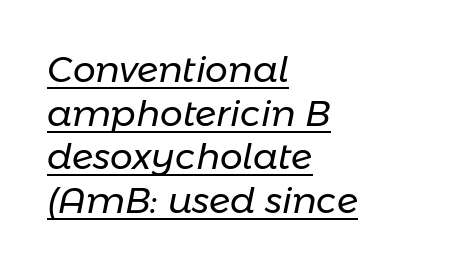
The image shows 36 px regular-weight type, italic (leaning right); set left-aligned, line spacing 1.21x, normal letter spacing, underlined; low stroke contrast and a medium x-height.
